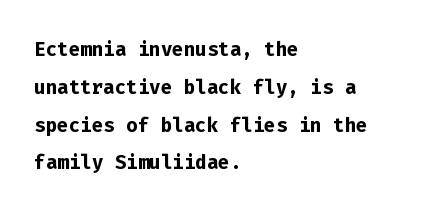
Q: Is the text bold? A: Yes.
Q: Is the text italic (slanted)? A: No, it is upright.
Q: Is the text underlined? A: No.
Q: How is the paragraph aligned? A: Left-aligned.
Q: Is the spacing between letters normal or unusually wide? A: Normal.
Q: Is the spacing between lines tight, normal or loose? A: Normal.
